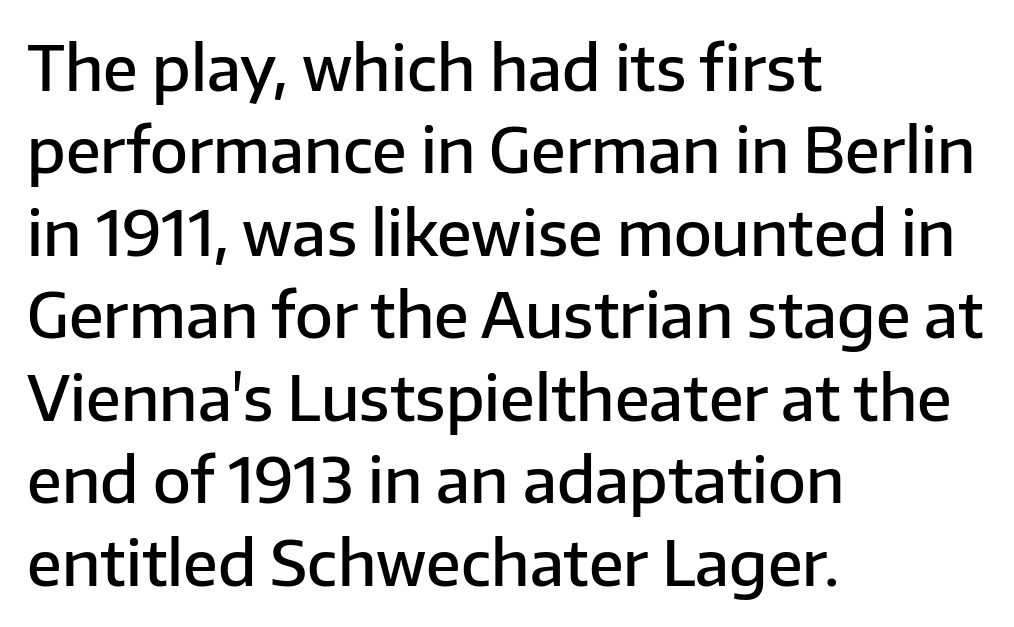
All the whitespace from short lines collects on the right. This block has exactly the height ordinary leading produces. Here the designer chose a conventional face with non-uniform glyph widths. In terms of posture, this sample is upright. Look at the stroke-to-counter ratio: somewhat heavy, a semibold. The line texture is even and compact thanks to regular tracking.
